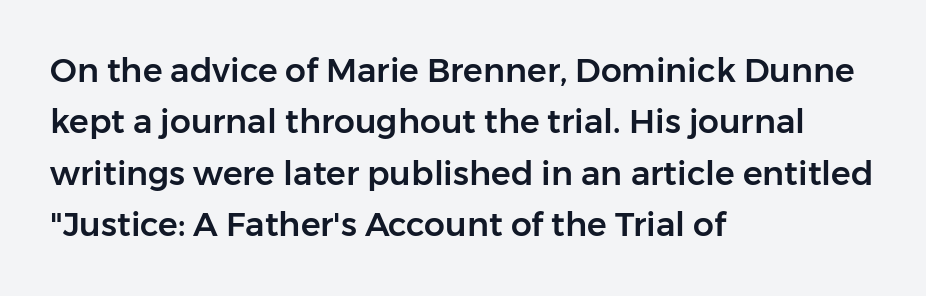
Descenders are the only things crossing below the line. Looks like regular typesetting: each glyph gets only the width it needs. Tracking value appears to be zero — textbook default spacing. A classic flush-left, rag-right setting is used for this passage. Nope, no serifs anywhere on these letters. Posture: vertical.
